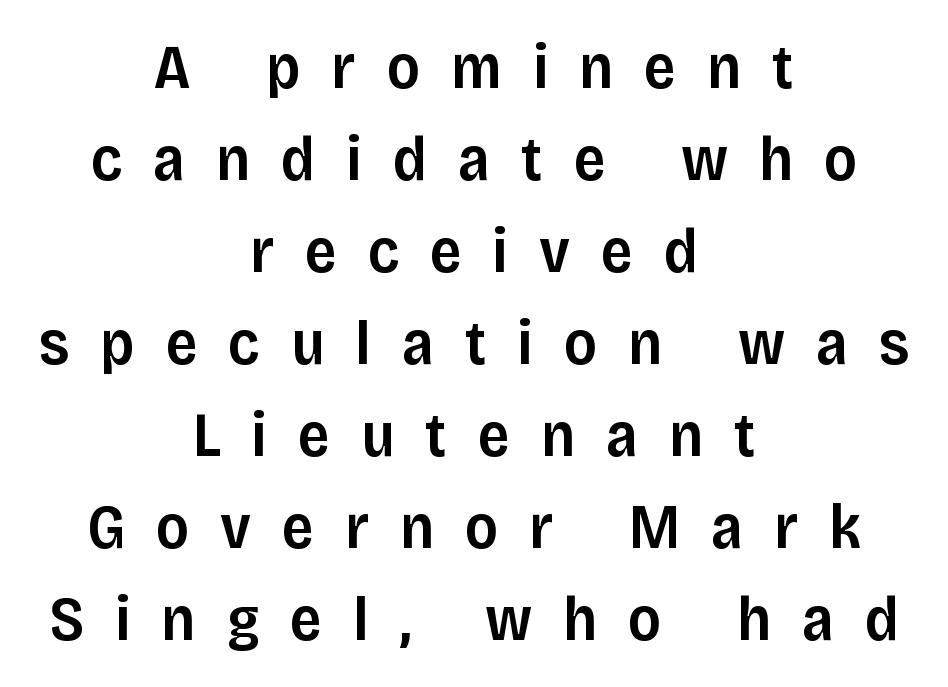
The image shows 63 px semibold sans-serif type, upright; set centered, normal line spacing (1.46x), unusually wide letter spacing (+0.49 em), not underlined; low stroke contrast and a large x-height.
